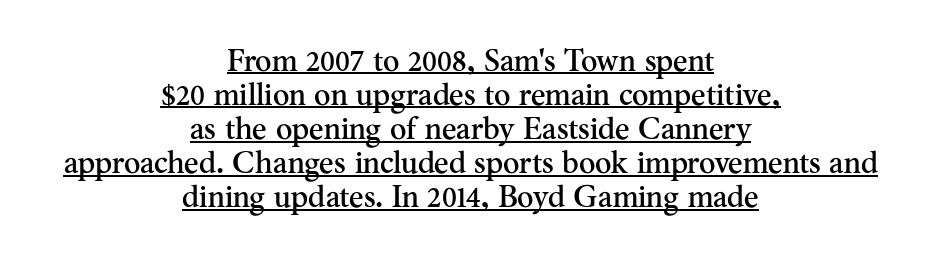
The image shows 31 px serif type, upright; set centered, tight line spacing (1.1x), normal letter spacing, underlined; medium stroke contrast and a small x-height.
